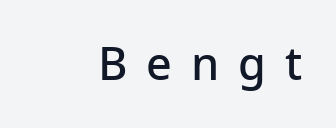
The image shows 45 px semibold sans-serif type, upright; set unusually wide letter spacing (+0.42 em), not underlined; low stroke contrast and a medium x-height.
